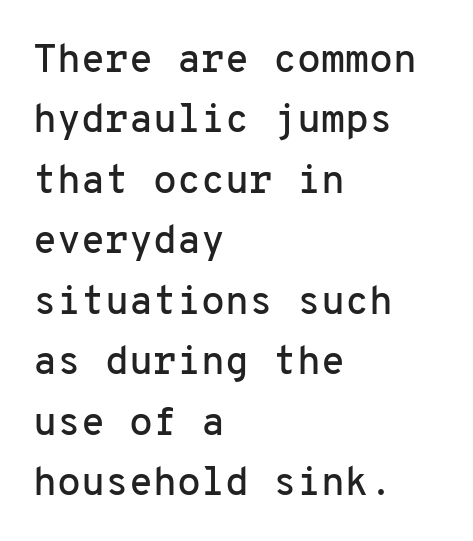
Q: Is the text italic (slanted)? A: No, it is upright.
Q: Is the typeface a serif or a sans-serif typeface? A: Sans-serif.
Q: Is the text underlined? A: No.
Q: How is the paragraph aligned? A: Left-aligned.
Q: Is the spacing between letters normal or unusually wide? A: Normal.
Q: Is the spacing between lines tight, normal or loose? A: Normal.
Q: Width (condensed, normal, or wide)? A: Normal.
Q: Stroke contrast? A: Low.
Q: x-height? A: Medium.
Q: Monospaced? A: Yes.
